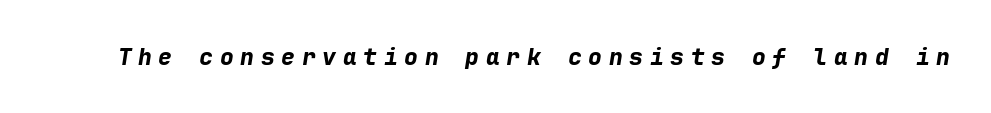
The image shows 23 px bold type, italic (leaning right); set unusually wide letter spacing (+0.29 em), not underlined.
